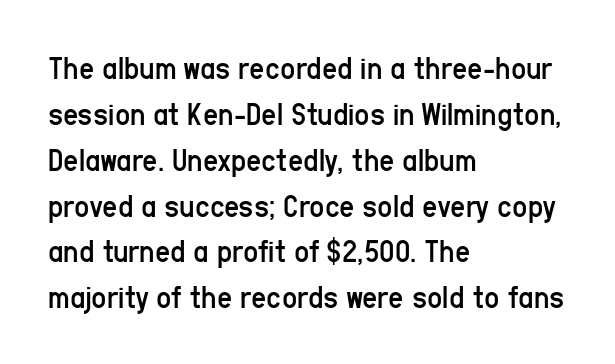
Q: Is the text bold? A: No.
Q: Is the text italic (slanted)? A: No, it is upright.
Q: Is the typeface a serif or a sans-serif typeface? A: Sans-serif.
Q: Is the text underlined? A: No.
Q: How is the paragraph aligned? A: Left-aligned.
Q: Is the spacing between letters normal or unusually wide? A: Normal.
Q: Is the spacing between lines tight, normal or loose? A: Normal.
Q: Width (condensed, normal, or wide)? A: Condensed.
Q: Stroke contrast? A: Low.
Q: x-height? A: Medium.
Q: Monospaced? A: No.
